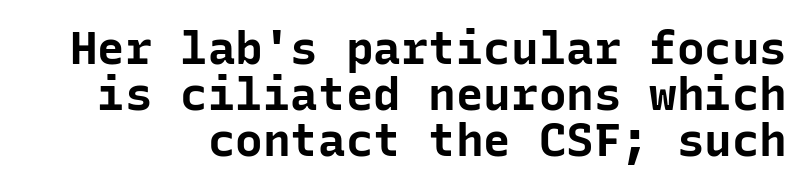
{"serif": "no", "italic": "no", "bold": "yes", "weight": "bold", "width": "normal", "stroke_contrast": "low", "x_height": "medium", "monospaced": "yes", "underline": "no", "line_spacing": "tight", "line_spacing_ratio": 1.0, "letter_spacing": "normal", "letter_spacing_em": 0.0, "glyph_px": 46}
